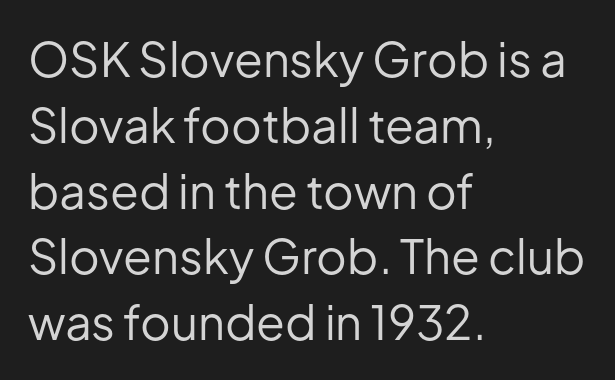
{"serif": "no", "italic": "no", "bold": "no", "weight": "regular", "width": "normal", "stroke_contrast": "low", "x_height": "medium", "monospaced": "no", "underline": "no", "align": "left", "line_spacing": "normal", "line_spacing_ratio": 1.4, "letter_spacing": "normal", "letter_spacing_em": 0.0, "glyph_px": 47}
